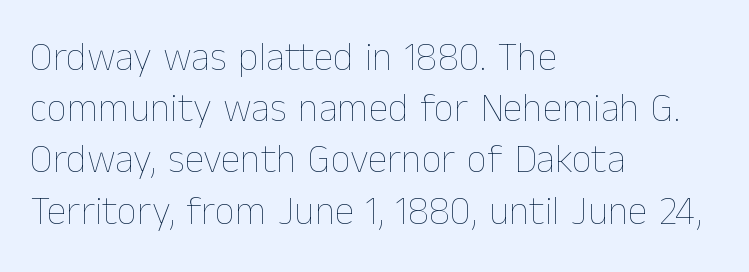
{"italic": "no", "bold": "no", "weight": "thin", "width": "normal", "stroke_contrast": "low", "x_height": "medium", "monospaced": "no", "underline": "no", "align": "left", "line_spacing": "normal", "line_spacing_ratio": 1.28, "letter_spacing": "normal", "letter_spacing_em": 0.0, "glyph_px": 40}
